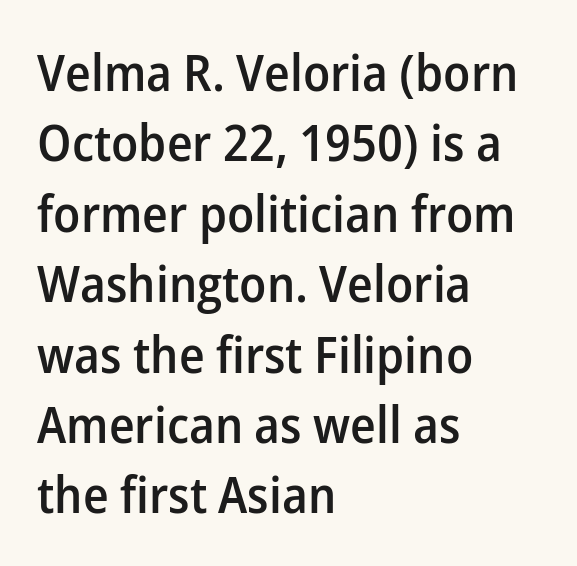
{"serif": "no", "italic": "no", "bold": "semi", "weight": "semibold", "width": "normal", "stroke_contrast": "low", "x_height": "medium", "monospaced": "no", "underline": "no", "align": "left", "line_spacing": "normal", "line_spacing_ratio": 1.38, "letter_spacing": "normal", "letter_spacing_em": 0.0, "glyph_px": 51}
